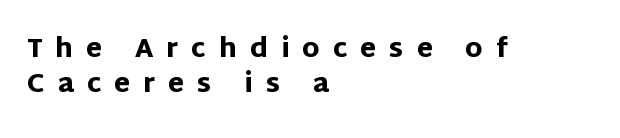
The image shows 26 px bold type, upright; set left-aligned, normal line spacing (1.36x), unusually wide letter spacing (+0.5 em), not underlined.
